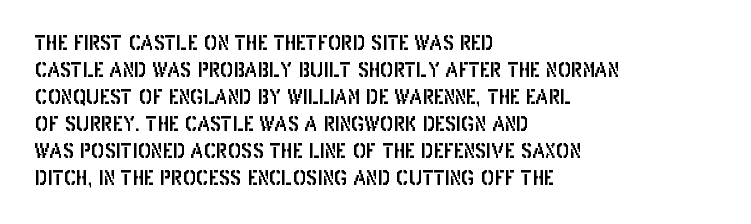
Q: Is the text italic (slanted)? A: No, it is upright.
Q: Is the text underlined? A: No.
Q: How is the paragraph aligned? A: Left-aligned.
Q: Is the spacing between letters normal or unusually wide? A: Normal.
Q: Is the spacing between lines tight, normal or loose? A: Normal.
